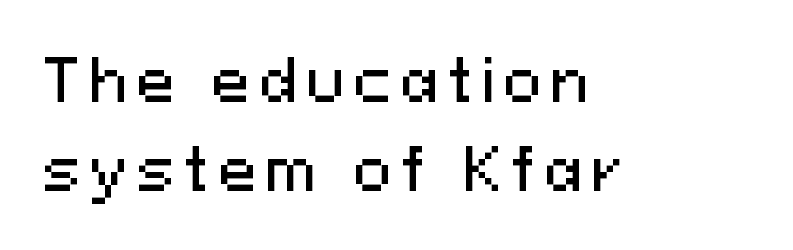
{"serif": "no", "italic": "no", "width": "normal", "stroke_contrast": "medium", "x_height": "medium", "monospaced": "no", "underline": "no", "align": "left", "line_spacing": "normal", "line_spacing_ratio": 1.57, "glyph_px": 57}
